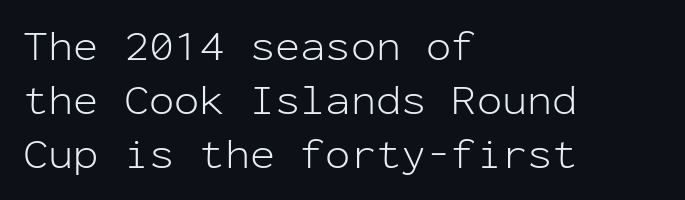
Q: Is the text bold? A: No.
Q: Is the text italic (slanted)? A: No, it is upright.
Q: Is the typeface a serif or a sans-serif typeface? A: Sans-serif.
Q: Is the text underlined? A: No.
Q: How is the paragraph aligned? A: Left-aligned.
Q: Is the spacing between letters normal or unusually wide? A: Normal.
Q: Is the spacing between lines tight, normal or loose? A: Normal.
Q: Width (condensed, normal, or wide)? A: Normal.
Q: Stroke contrast? A: Low.
Q: x-height? A: Medium.
Q: Monospaced? A: Yes.
